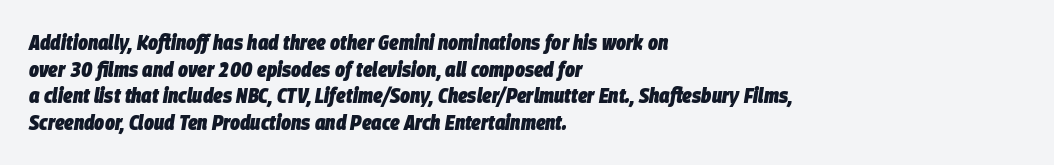
{"italic": "yes", "lean": "right", "slant_degrees": 9, "bold": "yes", "underline": "no", "align": "left", "line_spacing": "normal", "line_spacing_ratio": 1.27, "letter_spacing": "normal", "letter_spacing_em": 0.0, "glyph_px": 21}
